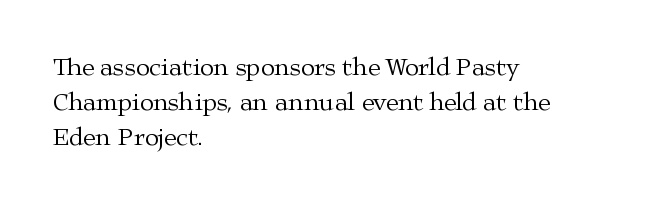
Q: Is the text bold? A: No.
Q: Is the text italic (slanted)? A: No, it is upright.
Q: Is the text underlined? A: No.
Q: How is the paragraph aligned? A: Left-aligned.
Q: Is the spacing between letters normal or unusually wide? A: Normal.
Q: Is the spacing between lines tight, normal or loose? A: Normal.
